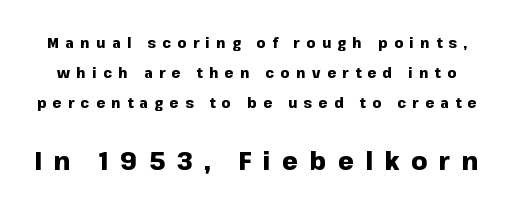
{"italic": "no", "bold": "yes", "underline": "no", "line_spacing": "loose", "line_spacing_ratio": 2.15, "letter_spacing": "wide", "letter_spacing_em": 0.46, "larger_block": "second", "size_ratio": 1.79, "glyph_px": 25}
